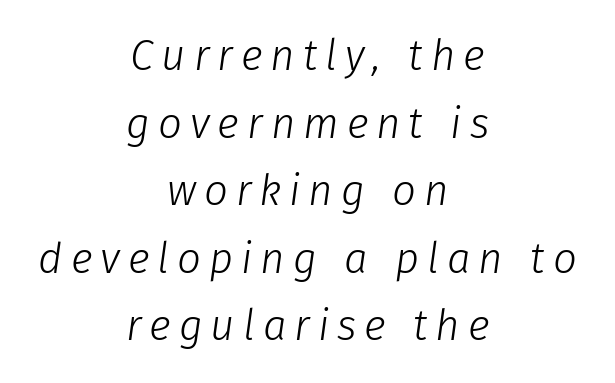
One glance says typical: line gaps are just what's usual. Is this a fixed-width face? No — the glyphs have proportional, varying widths. Nothing heavy about these letters — not bold at all. Typeset on center — no edge is straight.
